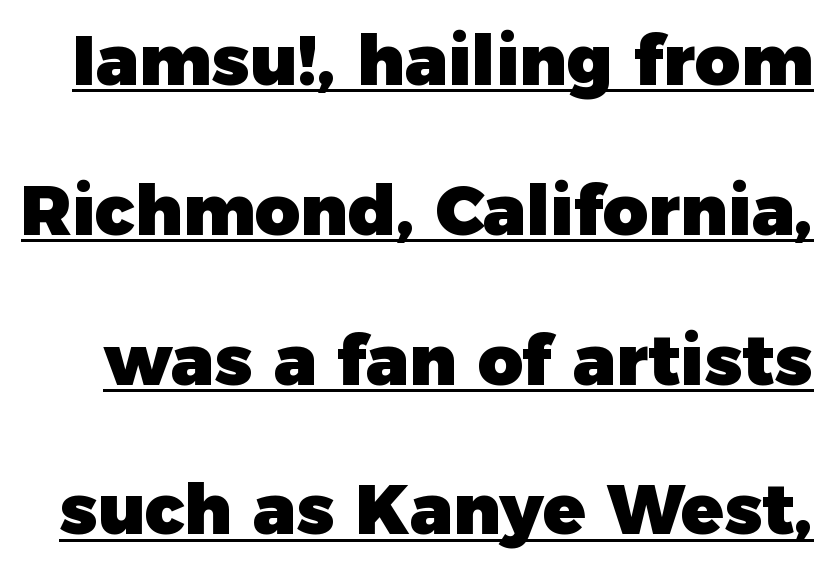
The image shows 70 px heavy sans-serif type, upright; set loose line spacing (2.14x), normal letter spacing, underlined; low stroke contrast and a medium x-height.
